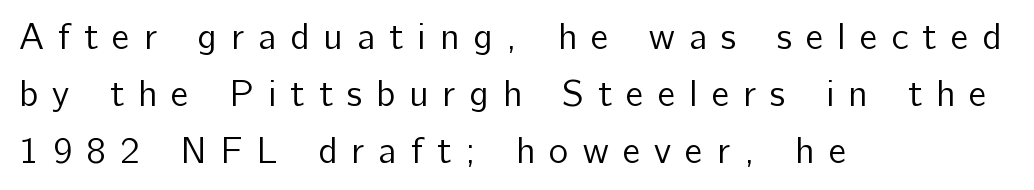
Q: Is the text bold? A: No.
Q: Is the text italic (slanted)? A: No, it is upright.
Q: Is the typeface a serif or a sans-serif typeface? A: Sans-serif.
Q: Is the text underlined? A: No.
Q: How is the paragraph aligned? A: Left-aligned.
Q: Is the spacing between letters normal or unusually wide? A: Unusually wide.
Q: Is the spacing between lines tight, normal or loose? A: Normal.
Q: Width (condensed, normal, or wide)? A: Normal.
Q: Stroke contrast? A: Low.
Q: x-height? A: Medium.
Q: Monospaced? A: No.
